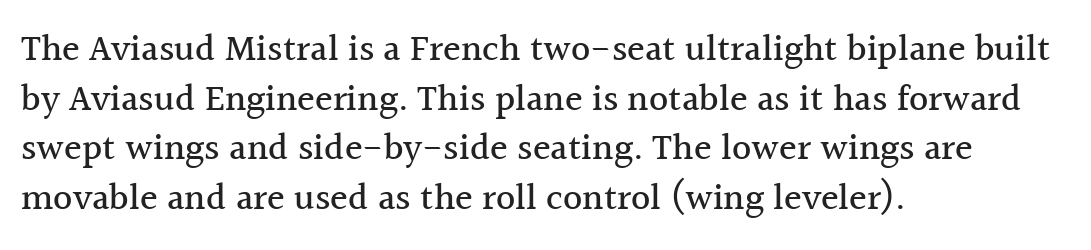
The image shows 37 px serif type, upright; set left-aligned, normal line spacing (1.34x), normal letter spacing, not underlined; a medium x-height.
